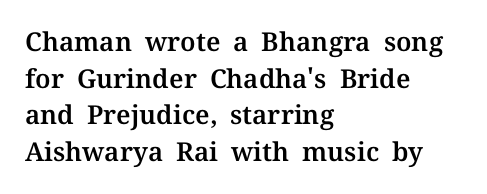
The image shows 26 px text type, upright; set left-aligned, normal line spacing (1.41x), normal letter spacing, not underlined.
